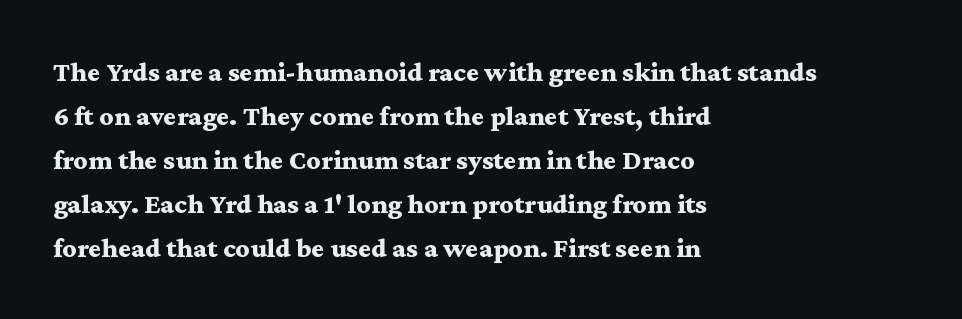
{"serif": "yes", "italic": "no", "bold": "yes", "weight": "bold", "width": "wide", "stroke_contrast": "medium", "x_height": "medium", "monospaced": "no", "underline": "no", "align": "left", "line_spacing": "normal", "line_spacing_ratio": 1.57, "letter_spacing": "normal", "letter_spacing_em": 0.0, "glyph_px": 28}
